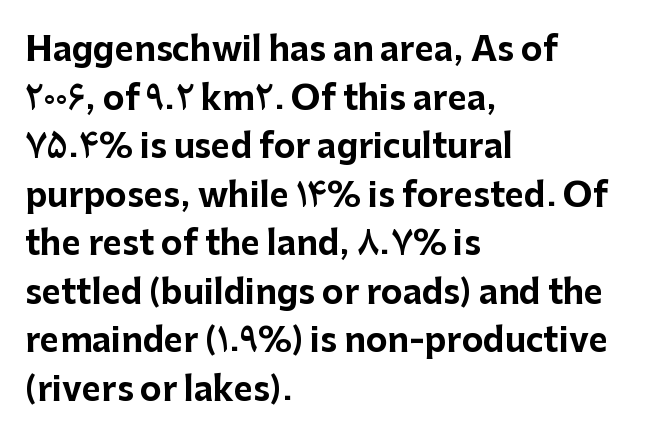
Note: no serifs on the glyphs. The letters stand straight up with perfectly vertical stems. Weight check: bold — yes, fully. The letters advance in unequal steps, a hallmark of proportional type.
